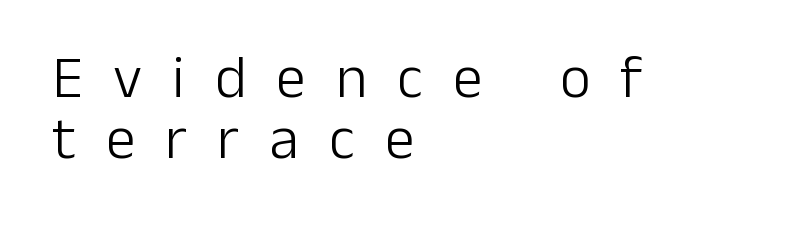
The image shows 60 px light sans-serif type, upright; set left-aligned, tight line spacing (1.01x), unusually wide letter spacing (+0.5 em), not underlined; low stroke contrast and a medium x-height.
